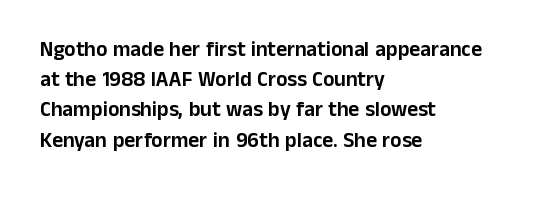
The lines sit at an ordinary, default distance from one another. In terms of posture, this sample is upright. What stands out about the letter spacing? Nothing — it is the standard amount. Leftover space on each line is placed entirely after the last word. Check the space under the baseline: it is left empty.
